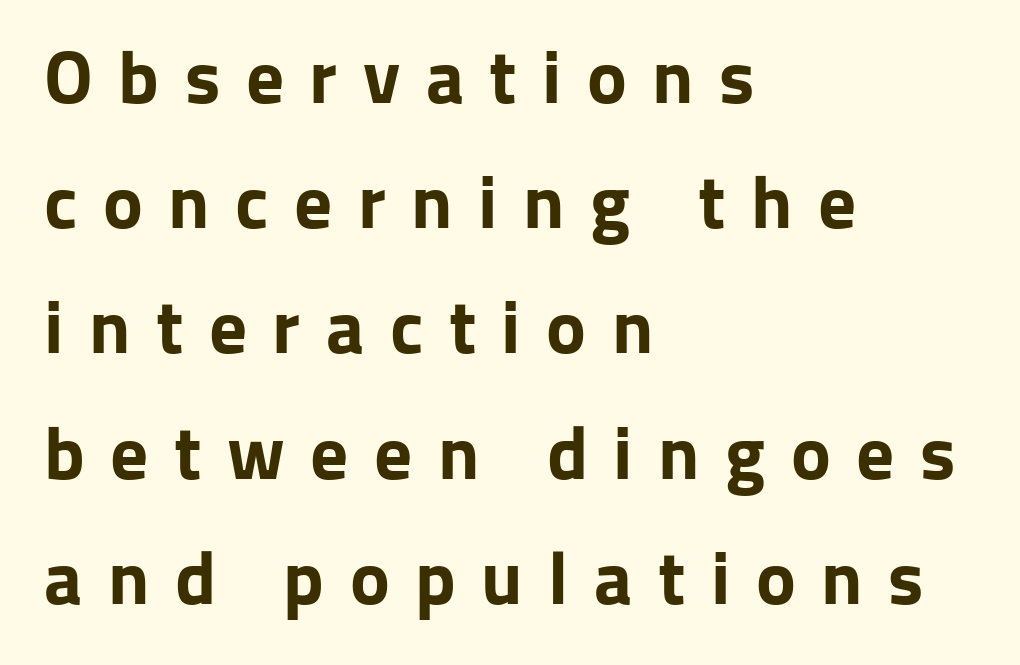
The image shows 75 px bold sans-serif type, upright; set left-aligned, normal line spacing (1.67x), unusually wide letter spacing (+0.34 em), not underlined; low stroke contrast and a medium x-height.
